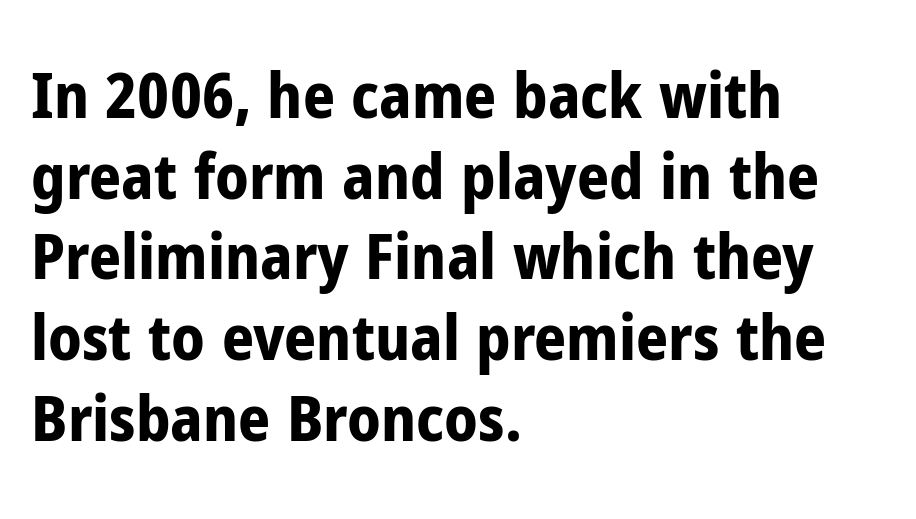
Q: Is the text bold? A: Yes.
Q: Is the text italic (slanted)? A: No, it is upright.
Q: Is the typeface a serif or a sans-serif typeface? A: Sans-serif.
Q: Is the text underlined? A: No.
Q: How is the paragraph aligned? A: Left-aligned.
Q: Is the spacing between letters normal or unusually wide? A: Normal.
Q: Is the spacing between lines tight, normal or loose? A: Normal.
Q: Width (condensed, normal, or wide)? A: Condensed.
Q: Stroke contrast? A: Low.
Q: x-height? A: Medium.
Q: Monospaced? A: No.
